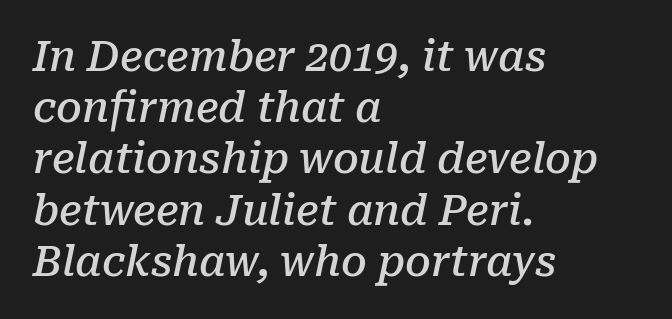
Q: Is the text bold? A: Semi-bold.
Q: Is the text italic (slanted)? A: Yes, it leans right by about 10 degrees.
Q: Is the typeface a serif or a sans-serif typeface? A: Serif.
Q: Is the text underlined? A: No.
Q: How is the paragraph aligned? A: Left-aligned.
Q: Is the spacing between letters normal or unusually wide? A: Normal.
Q: Is the spacing between lines tight, normal or loose? A: Normal.
Q: Width (condensed, normal, or wide)? A: Normal.
Q: Stroke contrast? A: Low.
Q: x-height? A: Medium.
Q: Monospaced? A: No.
